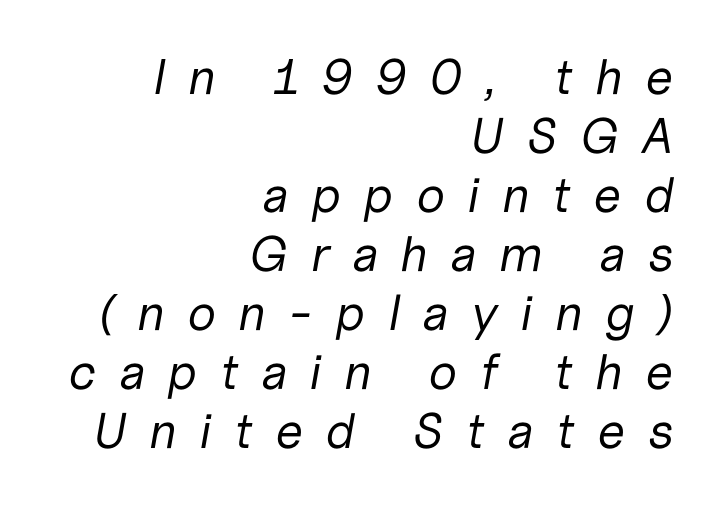
The image shows 50 px regular-weight type, italic (leaning right); set right-aligned, line spacing 1.18x, unusually wide letter spacing (+0.44 em), not underlined; low stroke contrast and a medium x-height.
